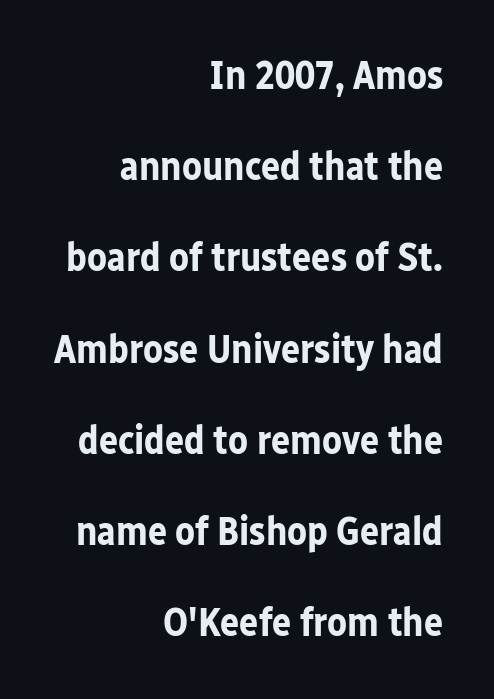
The image shows 40 px bold sans-serif type, upright; set right-aligned, loose line spacing (2.28x), normal letter spacing, not underlined; low stroke contrast and a medium x-height.
